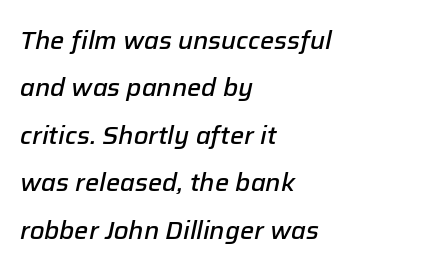
The image shows 25 px text type, italic (leaning right); set left-aligned, loose line spacing (1.9x), normal letter spacing, not underlined.
